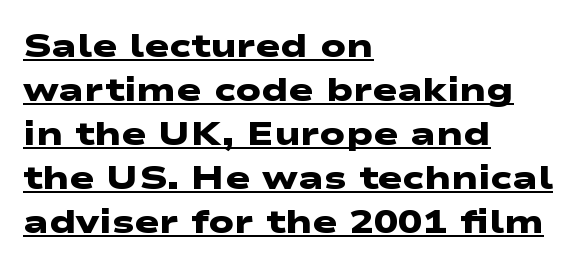
Notice how the passage keeps a crisp vertical edge on the left only. Look at the tracking — it's just the regular setting, nothing added. The face used here is proportionally spaced, like ordinary book or web type. The rendering uses the underline text-decoration.
